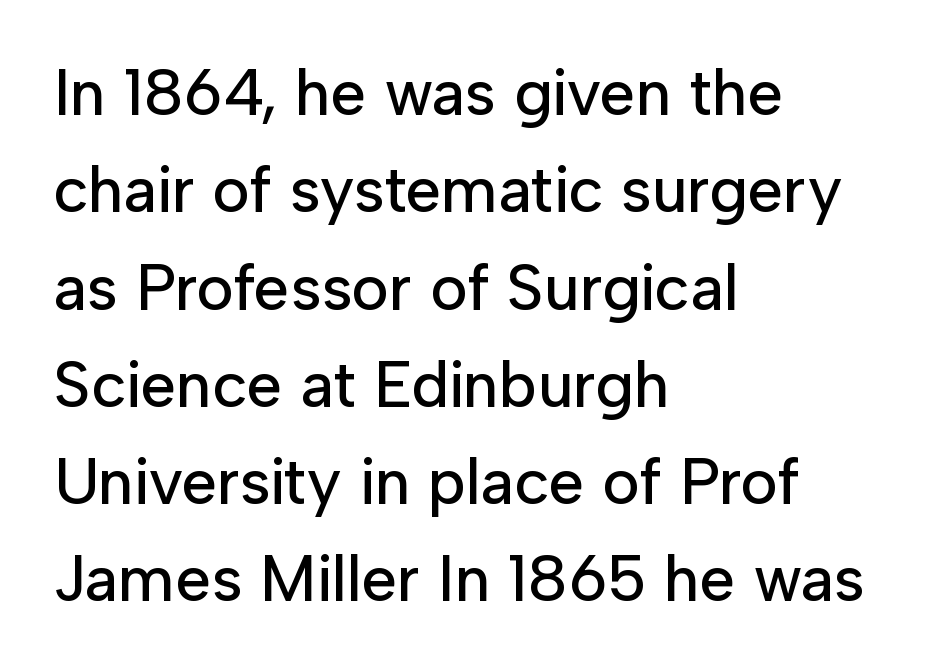
Glyph-to-glyph distance matches everyday printed text. Check where the strokes stop: nothing finishes them off — pure sans. The paragraph shown leans on its left margin. When letters stand straight like this, we call the style roman or upright. The area under the type is left untouched. The rows are spaced the way most documents space them.
